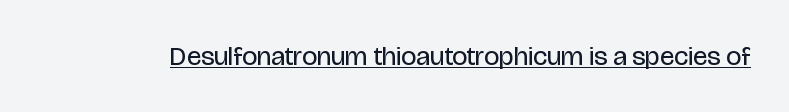
The image shows 27 px text type, upright; set normal letter spacing, underlined.
